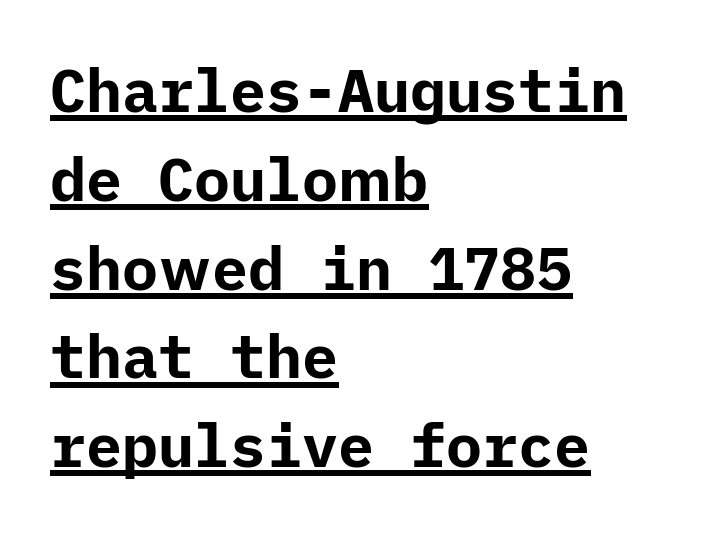
{"serif": "no", "italic": "no", "bold": "yes", "weight": "bold", "width": "normal", "stroke_contrast": "low", "x_height": "medium", "underline": "yes", "align": "left", "line_spacing": "normal", "line_spacing_ratio": 1.48, "letter_spacing": "normal", "letter_spacing_em": 0.0, "glyph_px": 60}
